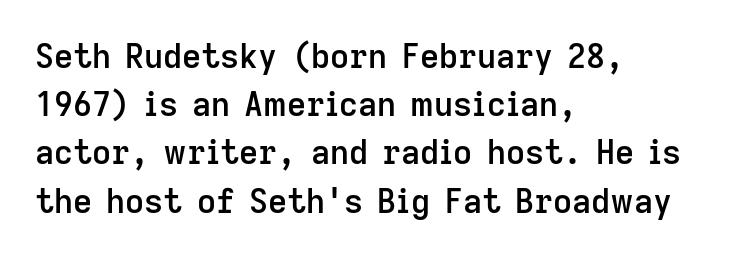
Q: Is the text bold? A: Semi-bold.
Q: Is the text italic (slanted)? A: No, it is upright.
Q: Is the typeface a serif or a sans-serif typeface? A: Sans-serif.
Q: Is the text underlined? A: No.
Q: How is the paragraph aligned? A: Left-aligned.
Q: Is the spacing between letters normal or unusually wide? A: Normal.
Q: Is the spacing between lines tight, normal or loose? A: Normal.
Q: Width (condensed, normal, or wide)? A: Normal.
Q: Stroke contrast? A: Low.
Q: x-height? A: Medium.
Q: Monospaced? A: No.
